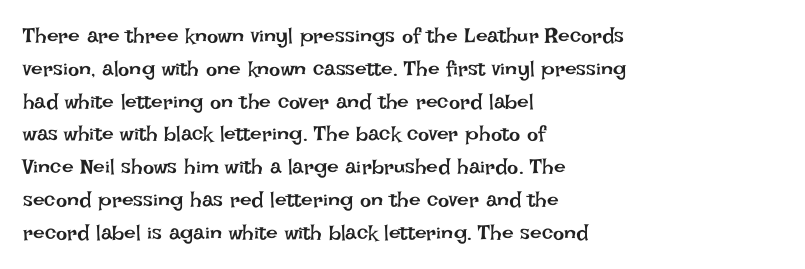
Upright lettering throughout. The rows are spaced the way most documents space them. These lines stack with their left ends in a neat column. The space beneath each line is pristine and unruled. This sample uses plain, unmodified letter spacing. Stem width sits at or under what a default text font uses.
